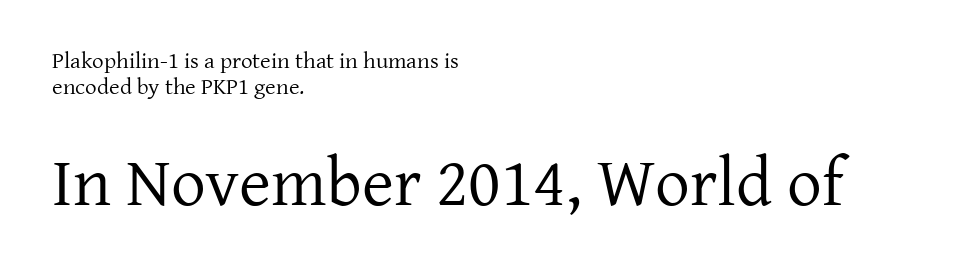
Q: Is the text bold? A: No.
Q: Is the text italic (slanted)? A: No, it is upright.
Q: Is the typeface a serif or a sans-serif typeface? A: Serif.
Q: Is the text underlined? A: No.
Q: How is the paragraph aligned? A: Left-aligned.
Q: Is the spacing between letters normal or unusually wide? A: Normal.
Q: Is the spacing between lines tight, normal or loose? A: Tight.
Q: Which block of text is set in a larger size, the first (top) or the second (bottom)? A: The second (bottom) one.
Q: Width (condensed, normal, or wide)? A: Normal.
Q: Stroke contrast? A: Low.
Q: x-height? A: Medium.
Q: Monospaced? A: No.
